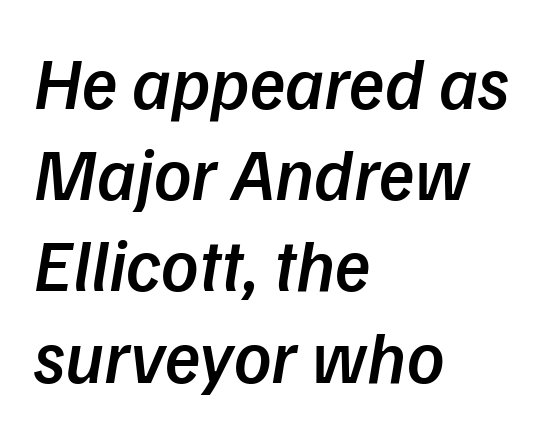
{"serif": "no", "bold": "semi", "weight": "semibold", "width": "normal", "stroke_contrast": "low", "x_height": "medium", "monospaced": "no", "underline": "no", "align": "left", "line_spacing": "normal", "line_spacing_ratio": 1.25, "letter_spacing": "normal", "letter_spacing_em": 0.0, "glyph_px": 73}
